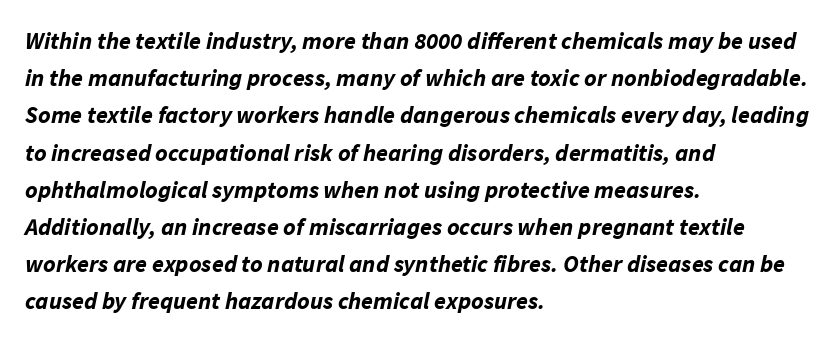
Q: Is the text bold? A: Yes.
Q: Is the text italic (slanted)? A: Yes, it leans right by about 11 degrees.
Q: Is the text underlined? A: No.
Q: How is the paragraph aligned? A: Left-aligned.
Q: Is the spacing between letters normal or unusually wide? A: Normal.
Q: Is the spacing between lines tight, normal or loose? A: Normal.
